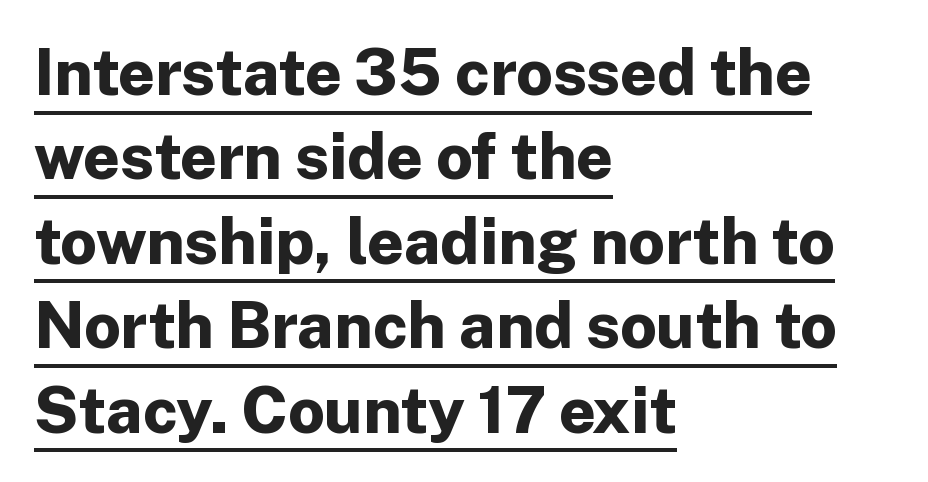
The image shows 64 px bold sans-serif type, upright; set left-aligned, normal line spacing (1.32x), normal letter spacing, underlined; low stroke contrast and a medium x-height.
